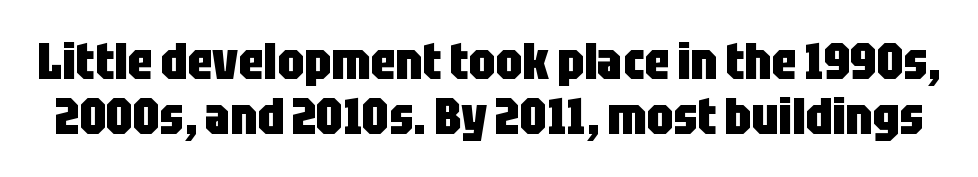
The image shows 52 px heavy, condensed sans-serif type, upright; set tight line spacing (1.05x), normal letter spacing, not underlined; low stroke contrast and a large x-height.
